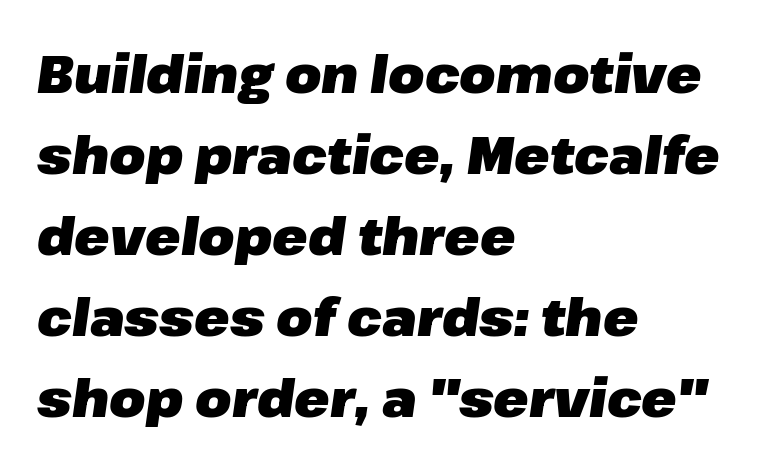
{"italic": "yes", "lean": "right", "slant_degrees": 8, "bold": "yes", "weight": "heavy", "width": "normal", "stroke_contrast": "low", "x_height": "medium", "monospaced": "no", "underline": "no", "align": "left", "line_spacing": "normal", "line_spacing_ratio": 1.56, "letter_spacing": "normal", "letter_spacing_em": 0.0, "glyph_px": 52}
